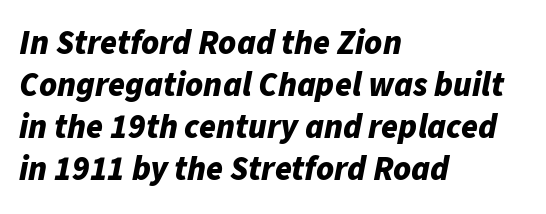
{"italic": "yes", "lean": "right", "slant_degrees": 11, "bold": "yes", "weight": "bold", "width": "normal", "stroke_contrast": "low", "x_height": "medium", "monospaced": "no", "underline": "no", "align": "left", "line_spacing_ratio": 1.24, "letter_spacing": "normal", "letter_spacing_em": 0.0, "glyph_px": 34}
